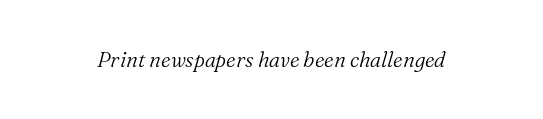
Q: Is the text bold? A: No.
Q: Is the text italic (slanted)? A: Yes, it leans right by about 16 degrees.
Q: Is the text underlined? A: No.
Q: Is the spacing between letters normal or unusually wide? A: Normal.
